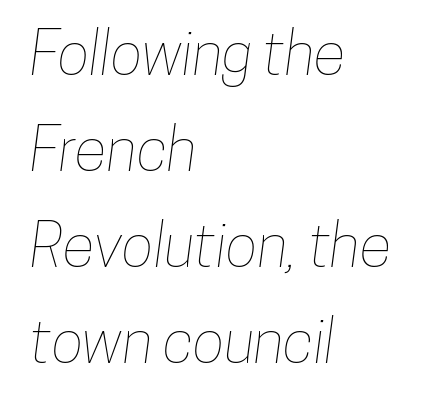
Q: Is the text underlined? A: No.
Q: How is the paragraph aligned? A: Left-aligned.
Q: Is the spacing between letters normal or unusually wide? A: Normal.
Q: Is the spacing between lines tight, normal or loose? A: Normal.
Q: Width (condensed, normal, or wide)? A: Condensed.
Q: Stroke contrast? A: Low.
Q: x-height? A: Medium.
Q: Monospaced? A: No.
